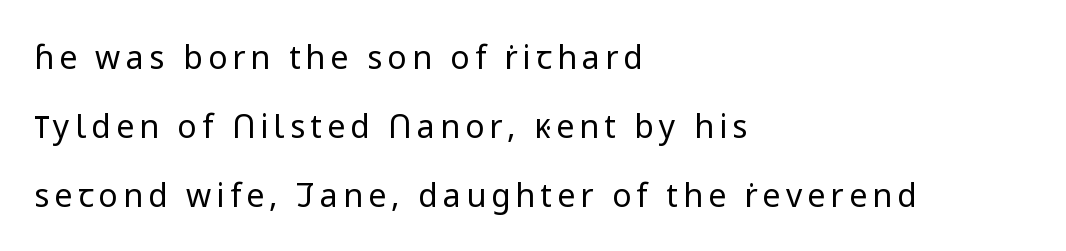
If you drew a ruler down the left edge, every line would touch it. The face used here is a sans, in the tradition of grotesques and geometrics. The strokes carry an ordinary text weight at most. Quick note: interline space is abundant. This sample has the flowing, uneven cadence of proportional lettering. Type without underlining.
